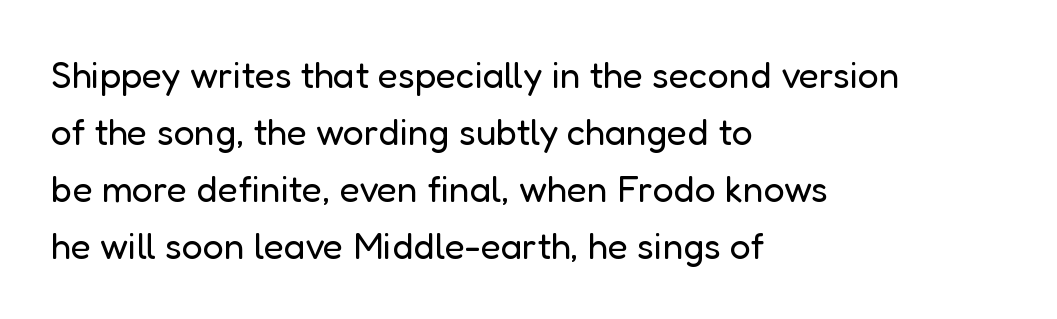
The image shows 37 px regular-weight sans-serif type, upright; set left-aligned, normal line spacing (1.54x), normal letter spacing, not underlined; low stroke contrast and a medium x-height.
